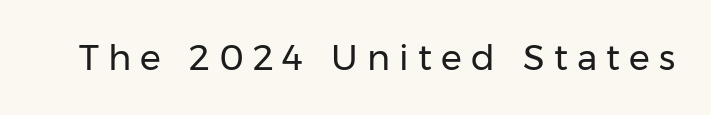
The image shows 35 px regular-weight sans-serif type, upright; set unusually wide letter spacing (+0.26 em), not underlined; low stroke contrast and a medium x-height.
